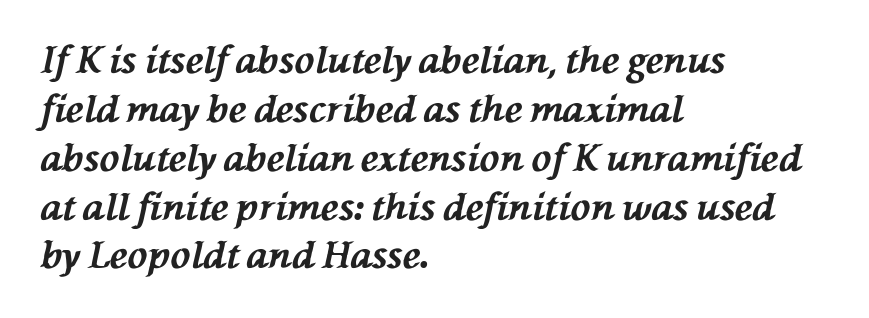
{"italic": "yes", "lean": "left", "slant_degrees": 76, "bold": "yes", "weight": "bold", "width": "normal", "stroke_contrast": "medium", "x_height": "medium", "monospaced": "no", "underline": "no", "align": "left", "line_spacing": "normal", "line_spacing_ratio": 1.32, "letter_spacing": "normal", "letter_spacing_em": 0.0, "glyph_px": 37}
